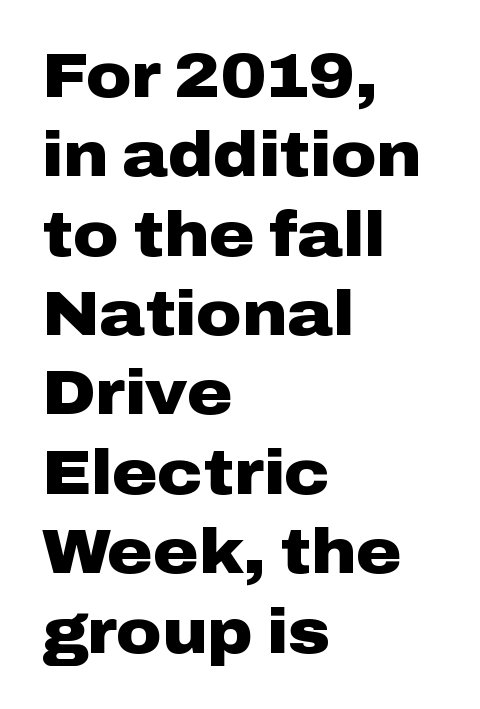
{"serif": "no", "italic": "no", "bold": "yes", "weight": "heavy", "width": "wide", "stroke_contrast": "low", "x_height": "medium", "monospaced": "no", "underline": "no", "align": "left", "line_spacing": "normal", "line_spacing_ratio": 1.28, "letter_spacing": "normal", "letter_spacing_em": 0.0, "glyph_px": 62}
